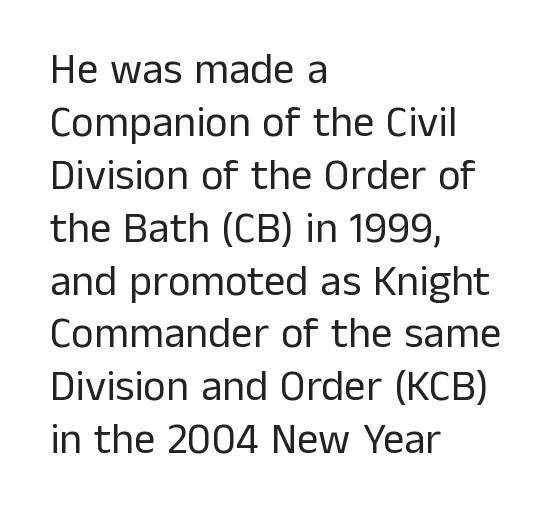
Is the type heavy? It reads as light-to-regular instead. A typesetter would call this proportional, since set widths differ per character. The rendering anchors every line to the left-hand side. Does the lettering tilt? It doesn't — this is upright.
